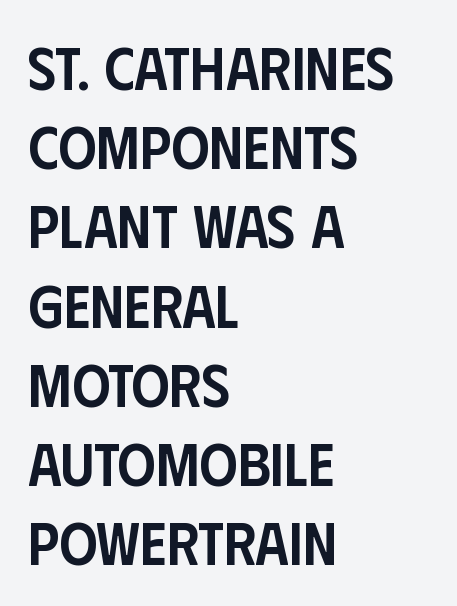
Q: Is the text bold? A: Semi-bold.
Q: Is the text italic (slanted)? A: No, it is upright.
Q: Is the typeface a serif or a sans-serif typeface? A: Sans-serif.
Q: Is the text underlined? A: No.
Q: How is the paragraph aligned? A: Left-aligned.
Q: Is the spacing between letters normal or unusually wide? A: Normal.
Q: Is the spacing between lines tight, normal or loose? A: Normal.
Q: Width (condensed, normal, or wide)? A: Condensed.
Q: Stroke contrast? A: Low.
Q: x-height? A: Large.
Q: Monospaced? A: No.
